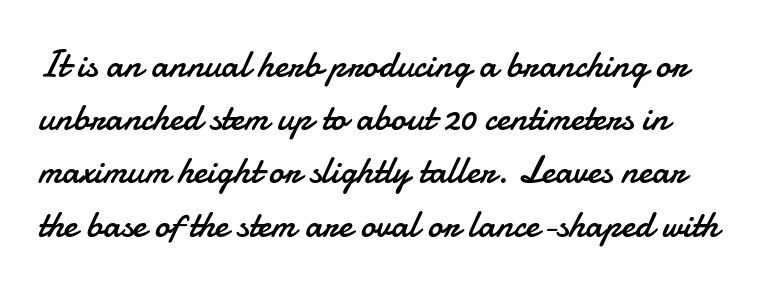
{"serif": "no", "bold": "no", "weight": "regular", "width": "normal", "stroke_contrast": "low", "x_height": "small", "monospaced": "no", "underline": "no", "line_spacing": "normal", "line_spacing_ratio": 1.4, "letter_spacing": "normal", "letter_spacing_em": 0.0, "glyph_px": 38}
